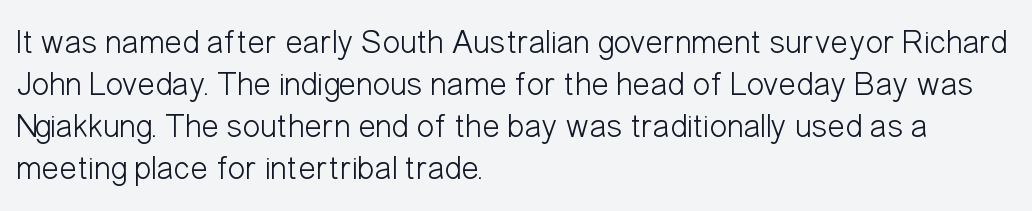
The image shows 33 px light, condensed sans-serif type, upright; set left-aligned, normal line spacing (1.27x), normal letter spacing, not underlined; low stroke contrast and a medium x-height.
